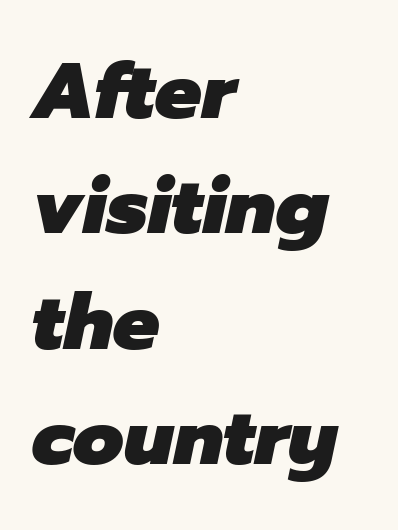
Q: Is the text bold? A: Yes.
Q: Is the text italic (slanted)? A: Yes, it leans right by about 12 degrees.
Q: Is the text underlined? A: No.
Q: How is the paragraph aligned? A: Left-aligned.
Q: Is the spacing between letters normal or unusually wide? A: Normal.
Q: Is the spacing between lines tight, normal or loose? A: Normal.
Q: Width (condensed, normal, or wide)? A: Normal.
Q: Stroke contrast? A: Low.
Q: x-height? A: Medium.
Q: Monospaced? A: No.
